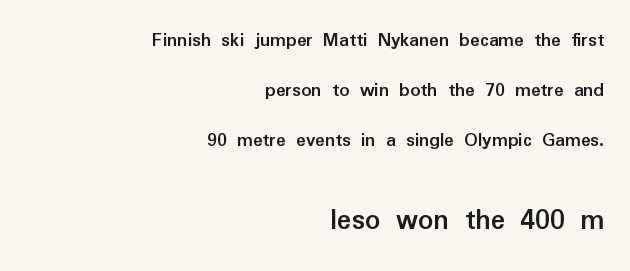
The face used here is proportionally spaced, like ordinary book or web type. What's the leading like? Stretched, with rows far apart. Observe the ordinary spacing: letters are neighbours, not strangers. Strong, thick strokes mark this as bold type. Are there feet on the stems? There aren't — it's a sans. This sample is right-justified, so line beginnings fall wherever the words allow.
